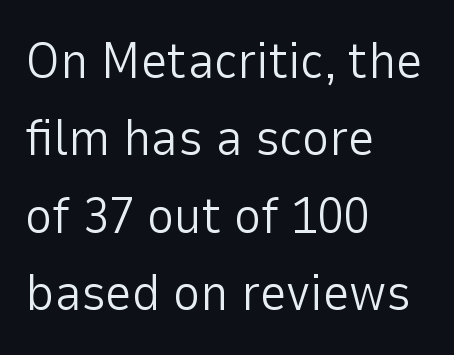
{"serif": "no", "italic": "no", "bold": "no", "weight": "light", "width": "normal", "stroke_contrast": "low", "x_height": "medium", "monospaced": "no", "underline": "no", "align": "left", "line_spacing": "normal", "line_spacing_ratio": 1.49, "letter_spacing": "normal", "letter_spacing_em": 0.0, "glyph_px": 52}
